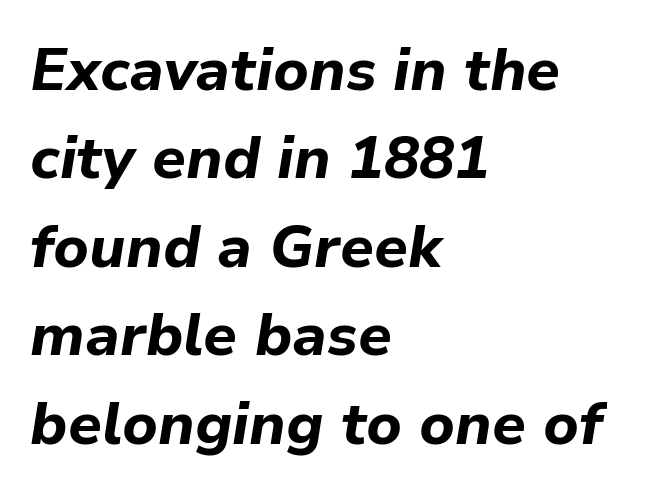
Is this a fixed-width face? No — the glyphs have proportional, varying widths. Glance below the letters and you will spot only blank space. This is oblique type, the kind used for emphasis or titles. Nobody touched the tracking dial on this one.
